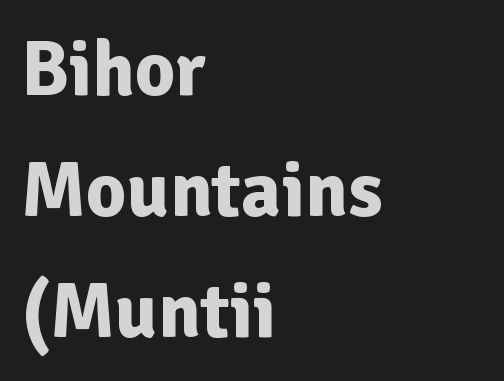
The image shows 78 px bold sans-serif type, upright; set left-aligned, normal line spacing (1.55x), normal letter spacing, not underlined; low stroke contrast and a medium x-height.
